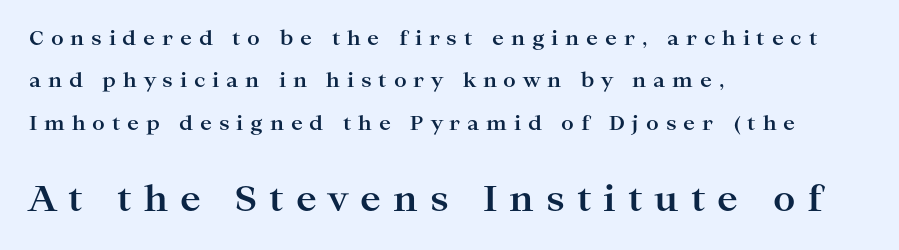
The image shows 35 px bold, wide serif type, upright; set left-aligned, loose line spacing (2.12x), unusually wide letter spacing (+0.34 em), not underlined; the second (bottom) block is 1.75x larger; high stroke contrast and a medium x-height.
